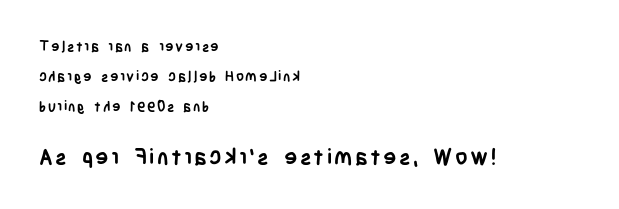
{"italic": "no", "bold": "yes", "underline": "no", "align": "left", "line_spacing": "loose", "line_spacing_ratio": 2.14, "larger_block": "second", "size_ratio": 1.57, "glyph_px": 22}
